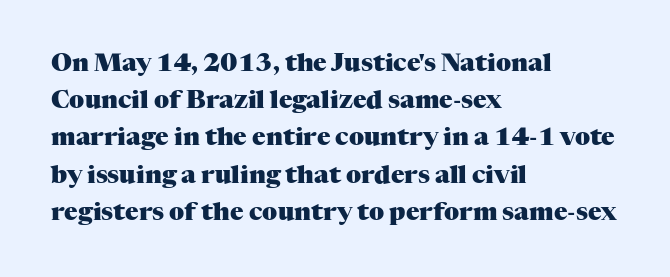
{"italic": "no", "bold": "yes", "underline": "no", "align": "left", "line_spacing": "normal", "line_spacing_ratio": 1.49, "letter_spacing": "normal", "letter_spacing_em": 0.0, "glyph_px": 25}
